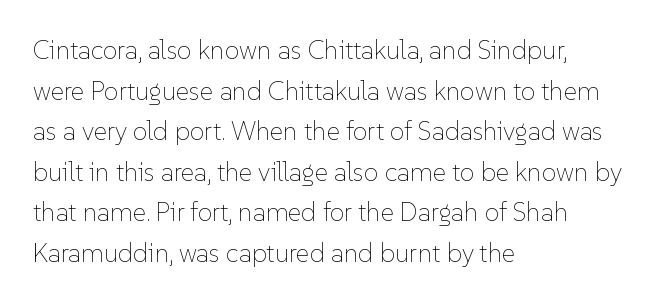
{"italic": "no", "bold": "no", "underline": "no", "align": "left", "line_spacing": "normal", "line_spacing_ratio": 1.56, "letter_spacing": "normal", "letter_spacing_em": 0.0, "glyph_px": 26}
